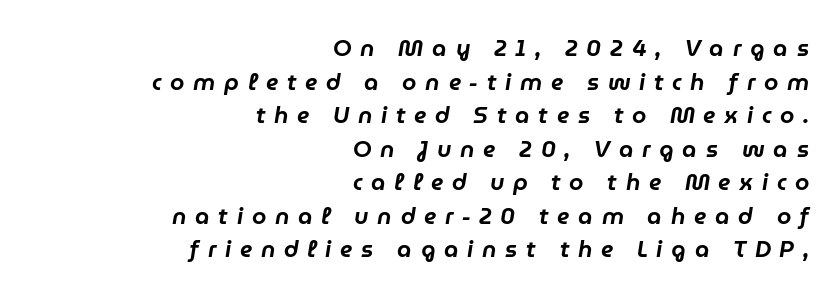
Any mark beneath the type? The region is blank. The letterforms stand isolated, each surrounded by extra space. Each line ends at the same right margin while the left side varies. Italic? Definitely — the glyphs are oblique.
